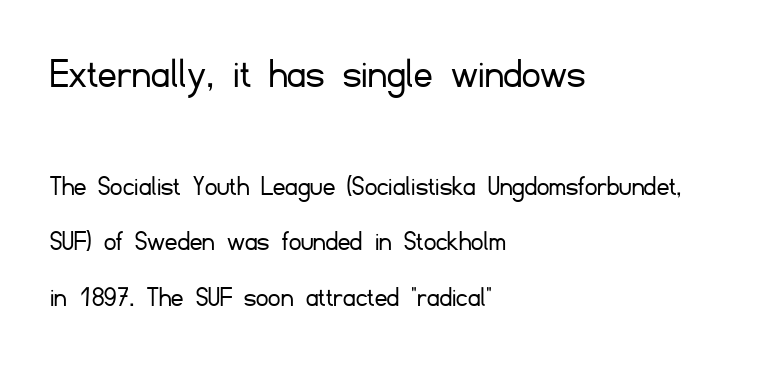
Q: Is the text bold? A: No.
Q: Is the text italic (slanted)? A: No, it is upright.
Q: Is the typeface a serif or a sans-serif typeface? A: Sans-serif.
Q: Is the text underlined? A: No.
Q: How is the paragraph aligned? A: Left-aligned.
Q: Is the spacing between letters normal or unusually wide? A: Normal.
Q: Which block of text is set in a larger size, the first (top) or the second (bottom)? A: The first (top) one.
Q: Width (condensed, normal, or wide)? A: Normal.
Q: Stroke contrast? A: Low.
Q: x-height? A: Small.
Q: Monospaced? A: No.
